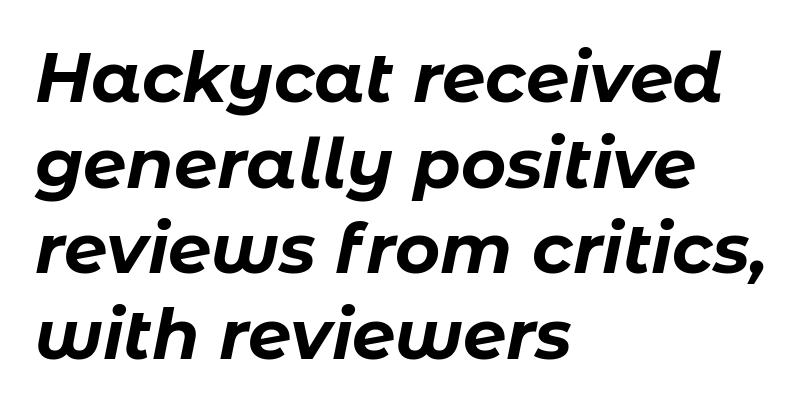
The image shows 69 px bold type, italic (leaning right); set left-aligned, line spacing 1.24x, normal letter spacing, not underlined; low stroke contrast and a medium x-height.
